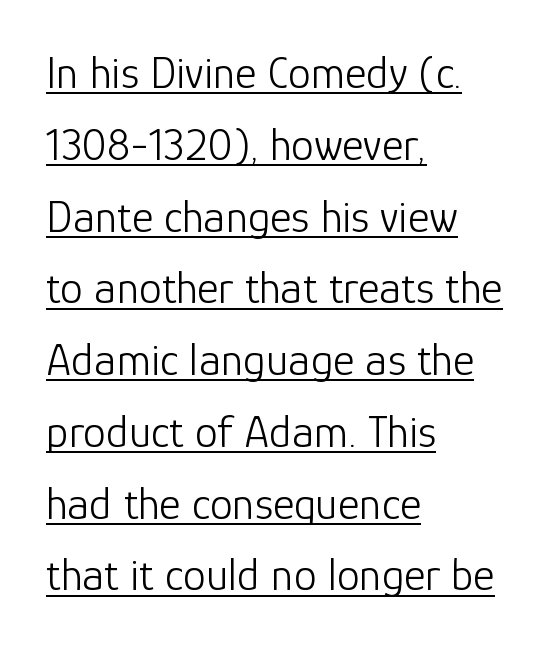
No heavy texture on the line: the type isn't bold. This sample has the flowing, uneven cadence of proportional lettering. Is there much room between lines? A standard amount, neither cramped nor airy. Each word holds together tightly as a unit, with standard inter-letter gaps. The characters display no serif detailing; their extremities are plain.
